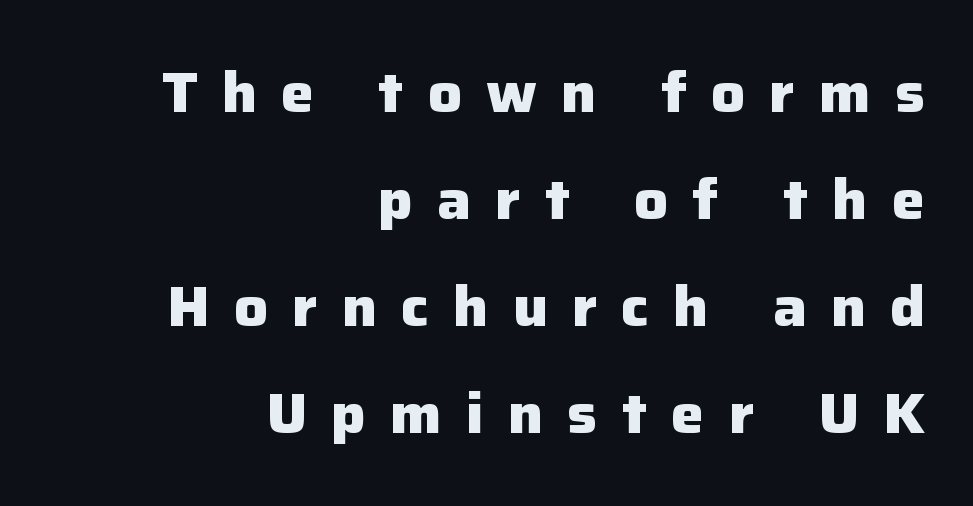
Q: Is the text bold? A: Yes.
Q: Is the text italic (slanted)? A: No, it is upright.
Q: Is the typeface a serif or a sans-serif typeface? A: Sans-serif.
Q: Is the text underlined? A: No.
Q: How is the paragraph aligned? A: Right-aligned.
Q: Is the spacing between letters normal or unusually wide? A: Unusually wide.
Q: Is the spacing between lines tight, normal or loose? A: Loose.
Q: Width (condensed, normal, or wide)? A: Normal.
Q: Stroke contrast? A: Low.
Q: x-height? A: Medium.
Q: Monospaced? A: No.
